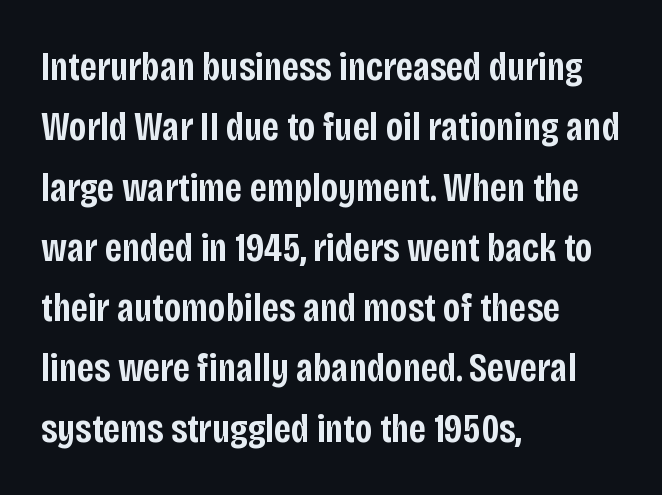
Note the varied advance widths — an 'i' is clearly narrower than an 'm'. The baseline area is clear. The paragraph shown leans on its left margin. Quick note: not italic, upright.
